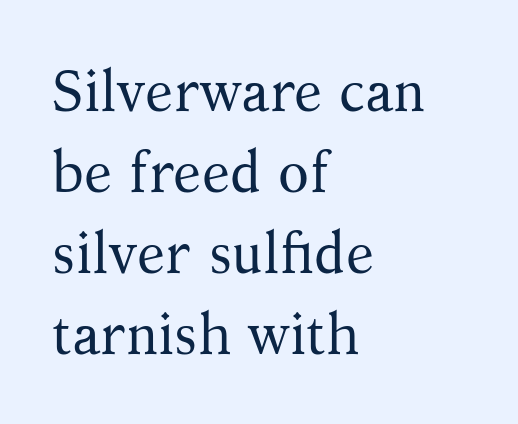
Do the letters lean? They stand straight. The line texture is even and compact thanks to regular tracking. One-word summary of the alignment: left. Letterform terminals end in serifs throughout the passage. Is this a heavy cut? Hardly; it is regular or lighter.
